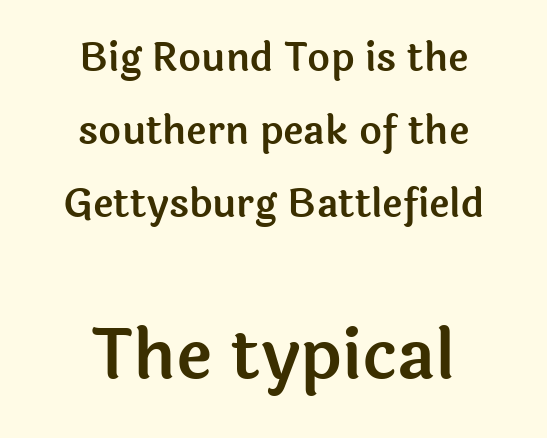
Q: Is the text italic (slanted)? A: No, it is upright.
Q: Is the typeface a serif or a sans-serif typeface? A: Sans-serif.
Q: Is the text underlined? A: No.
Q: How is the paragraph aligned? A: Centered.
Q: Is the spacing between letters normal or unusually wide? A: Normal.
Q: Which block of text is set in a larger size, the first (top) or the second (bottom)? A: The second (bottom) one.
Q: Width (condensed, normal, or wide)? A: Normal.
Q: x-height? A: Medium.
Q: Monospaced? A: No.
